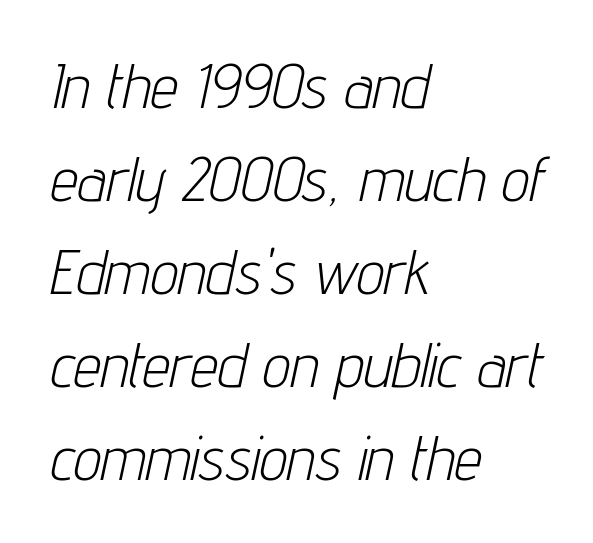
The image shows 62 px light, condensed type, italic (leaning right); set left-aligned, normal line spacing (1.5x), normal letter spacing, not underlined; low stroke contrast and a medium x-height.
